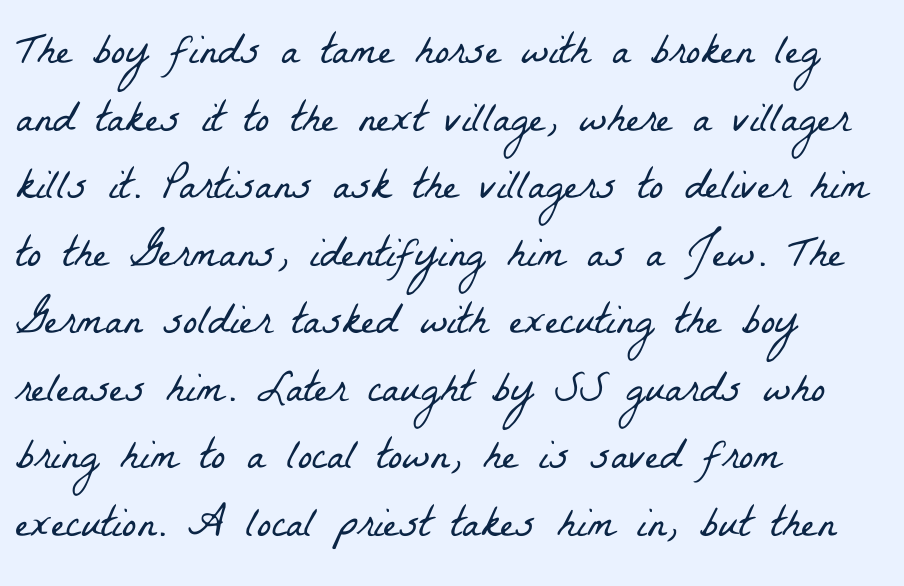
The image shows 43 px light, condensed serif type; set left-aligned, normal line spacing (1.57x), normal letter spacing, not underlined; low stroke contrast and a medium x-height.
